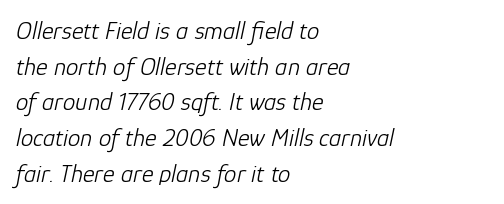
The image shows 25 px text type, italic (leaning right); set left-aligned, normal line spacing (1.43x), normal letter spacing, not underlined.
